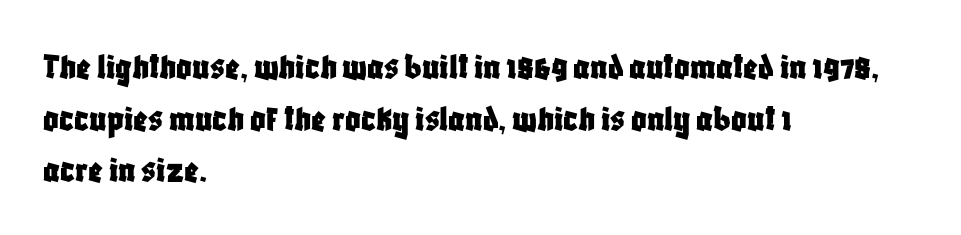
{"serif": "no", "italic": "no", "width": "condensed", "stroke_contrast": "low", "x_height": "large", "monospaced": "no", "underline": "no", "align": "left", "line_spacing": "normal", "line_spacing_ratio": 1.36, "letter_spacing": "normal", "letter_spacing_em": 0.0, "glyph_px": 38}
